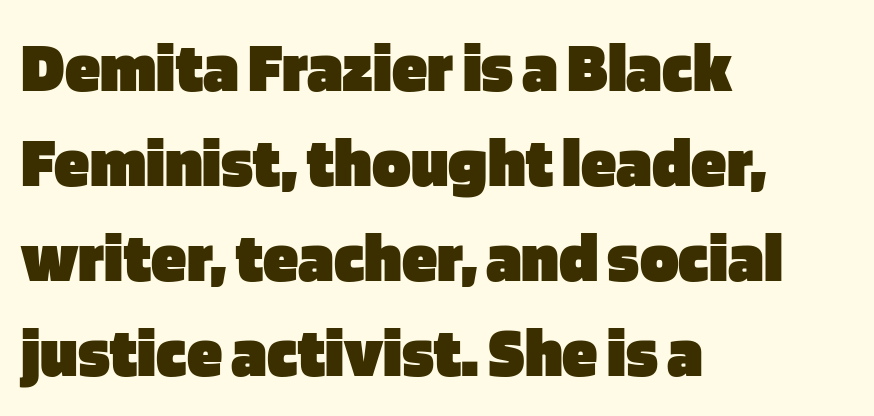
The image shows 72 px heavy sans-serif type, upright; set left-aligned, normal line spacing (1.32x), normal letter spacing, not underlined; low stroke contrast and a large x-height.
